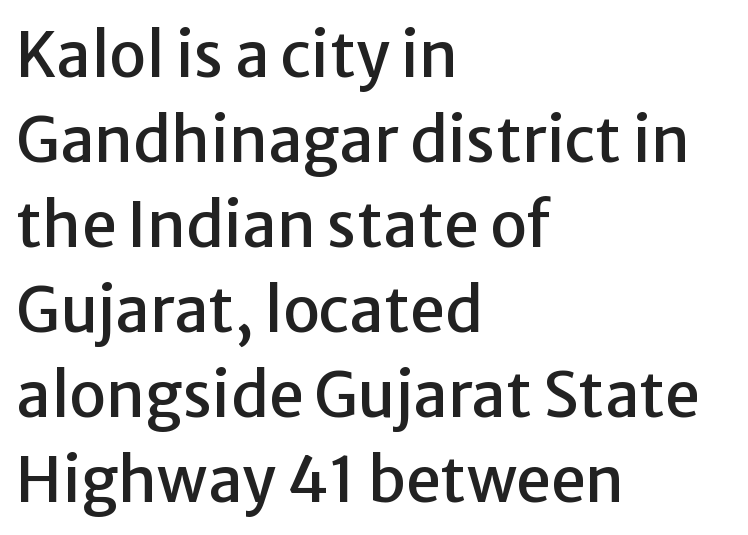
The image shows 62 px sans-serif type, upright; set left-aligned, normal line spacing (1.37x), normal letter spacing, not underlined; low stroke contrast and a medium x-height.
